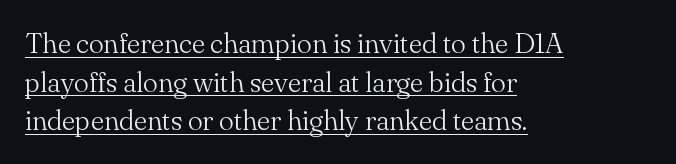
Q: Is the text bold? A: No.
Q: Is the text italic (slanted)? A: No, it is upright.
Q: Is the typeface a serif or a sans-serif typeface? A: Serif.
Q: Is the text underlined? A: Yes.
Q: How is the paragraph aligned? A: Left-aligned.
Q: Is the spacing between letters normal or unusually wide? A: Normal.
Q: Is the spacing between lines tight, normal or loose? A: Normal.
Q: Width (condensed, normal, or wide)? A: Normal.
Q: Stroke contrast? A: Medium.
Q: x-height? A: Small.
Q: Monospaced? A: No.
